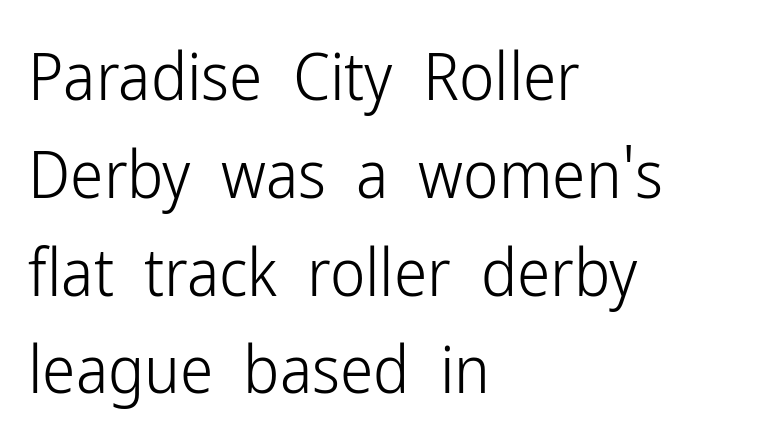
Q: Is the text bold? A: No.
Q: Is the text italic (slanted)? A: No, it is upright.
Q: Is the typeface a serif or a sans-serif typeface? A: Sans-serif.
Q: Is the text underlined? A: No.
Q: How is the paragraph aligned? A: Left-aligned.
Q: Is the spacing between letters normal or unusually wide? A: Normal.
Q: Is the spacing between lines tight, normal or loose? A: Normal.
Q: Width (condensed, normal, or wide)? A: Condensed.
Q: Stroke contrast? A: Low.
Q: x-height? A: Medium.
Q: Monospaced? A: No.
